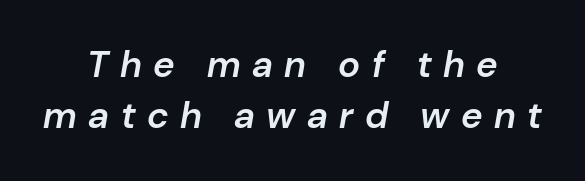
{"italic": "yes", "lean": "right", "slant_degrees": 10, "bold": "semi", "weight": "semibold", "width": "normal", "stroke_contrast": "low", "x_height": "medium", "monospaced": "no", "underline": "no", "align": "center", "line_spacing": "normal", "line_spacing_ratio": 1.38, "letter_spacing": "wide", "letter_spacing_em": 0.31, "glyph_px": 37}
